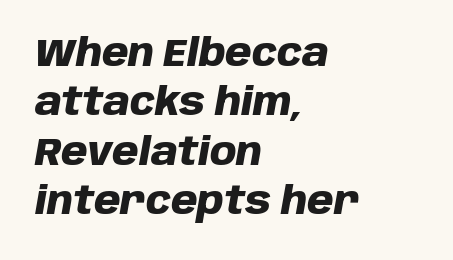
{"italic": "yes", "lean": "right", "slant_degrees": 10, "bold": "yes", "weight": "heavy", "width": "normal", "stroke_contrast": "low", "x_height": "large", "monospaced": "no", "underline": "no", "align": "left", "line_spacing": "normal", "line_spacing_ratio": 1.3, "letter_spacing": "normal", "letter_spacing_em": 0.0, "glyph_px": 38}
